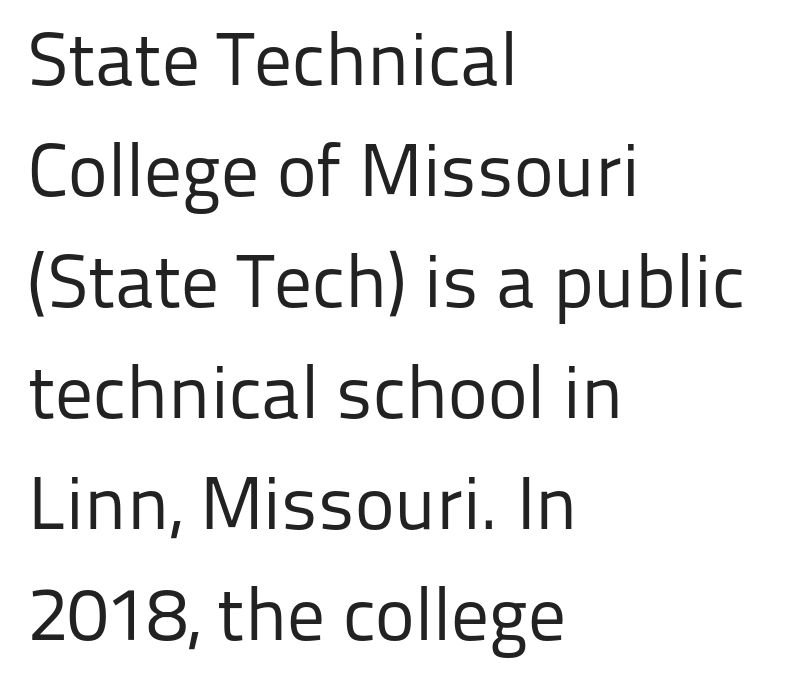
Q: Is the text bold? A: No.
Q: Is the text italic (slanted)? A: No, it is upright.
Q: Is the typeface a serif or a sans-serif typeface? A: Sans-serif.
Q: Is the text underlined? A: No.
Q: How is the paragraph aligned? A: Left-aligned.
Q: Is the spacing between letters normal or unusually wide? A: Normal.
Q: Is the spacing between lines tight, normal or loose? A: Normal.
Q: Width (condensed, normal, or wide)? A: Normal.
Q: Stroke contrast? A: Low.
Q: x-height? A: Medium.
Q: Monospaced? A: No.
